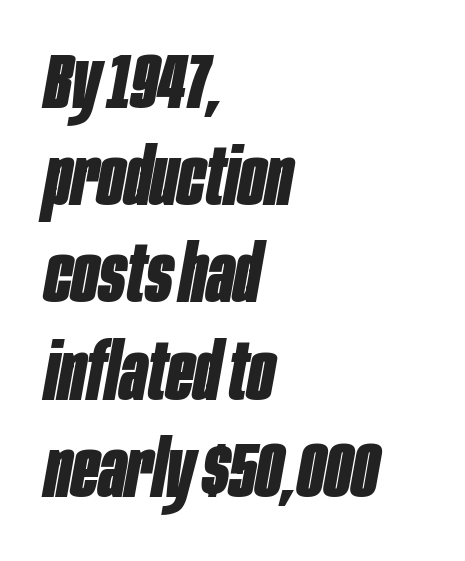
{"italic": "yes", "lean": "right", "slant_degrees": 10, "bold": "yes", "weight": "bold", "width": "condensed", "stroke_contrast": "low", "x_height": "large", "monospaced": "no", "underline": "no", "align": "left", "line_spacing_ratio": 1.23, "letter_spacing": "normal", "letter_spacing_em": 0.0, "glyph_px": 79}
